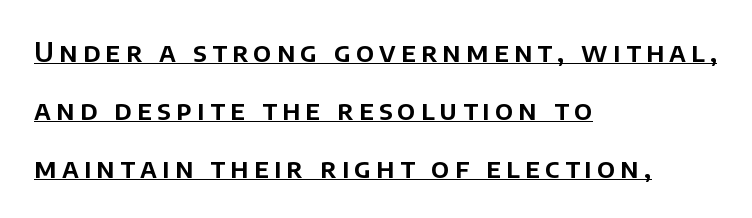
The image shows 27 px text type, upright; set left-aligned, loose line spacing (2.14x), underlined.
